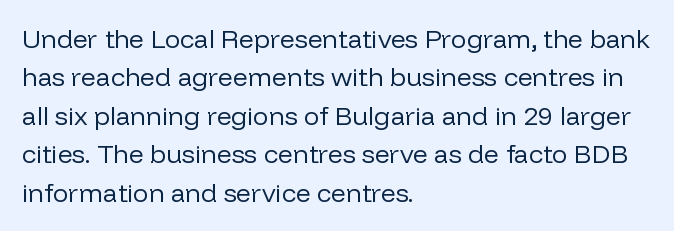
Q: Is the text bold? A: No.
Q: Is the text italic (slanted)? A: No, it is upright.
Q: Is the text underlined? A: No.
Q: How is the paragraph aligned? A: Left-aligned.
Q: Is the spacing between letters normal or unusually wide? A: Normal.
Q: Is the spacing between lines tight, normal or loose? A: Normal.
